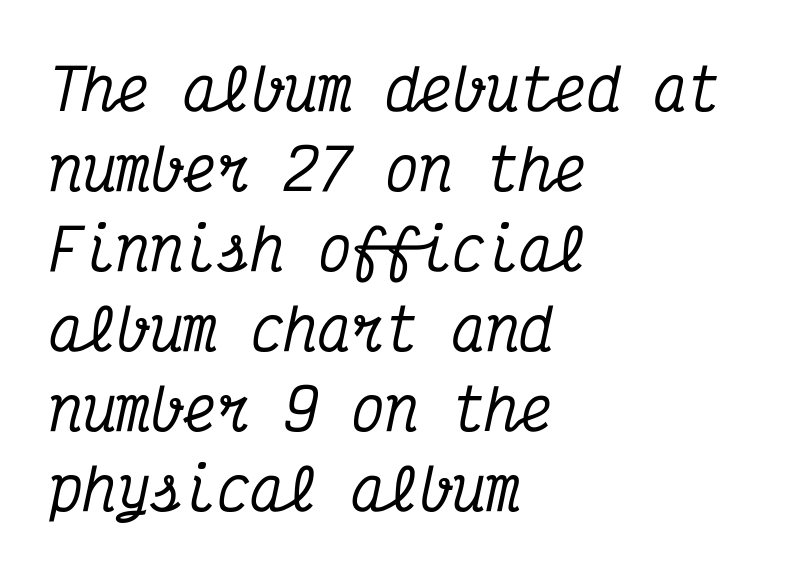
{"serif": "yes", "italic": "yes", "lean": "right", "slant_degrees": 12, "width": "condensed", "stroke_contrast": "medium", "x_height": "medium", "monospaced": "yes", "underline": "no", "align": "left", "line_spacing": "normal", "line_spacing_ratio": 1.43, "letter_spacing": "normal", "letter_spacing_em": 0.0, "glyph_px": 56}
